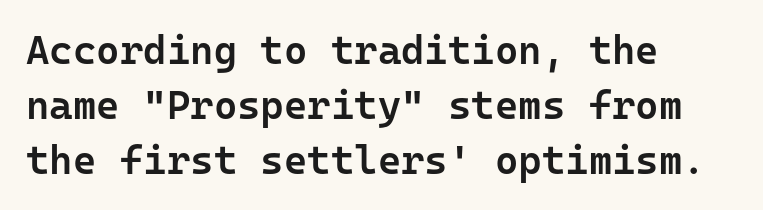
Nope, no serifs anywhere on these letters. Here the glyphs are tracked normally, forming tight word shapes. Beneath every word, the page is bare. Does the leading feel generous? No, just average. Italic: no, the glyphs are upright roman.
